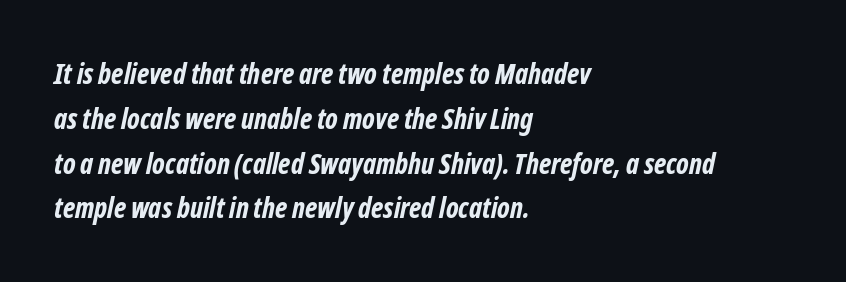
{"serif": "no", "bold": "yes", "weight": "bold", "width": "condensed", "stroke_contrast": "low", "x_height": "medium", "monospaced": "no", "underline": "no", "align": "left", "line_spacing": "normal", "line_spacing_ratio": 1.6, "letter_spacing": "normal", "letter_spacing_em": 0.0, "glyph_px": 28}
